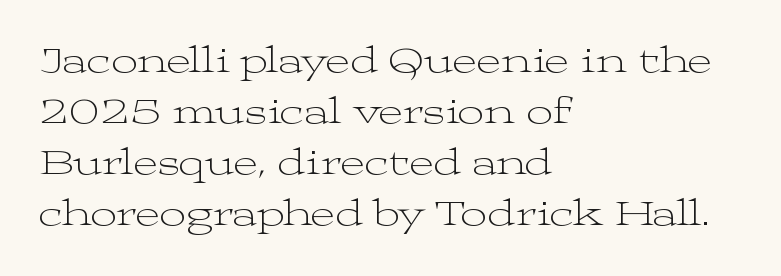
The image shows 37 px light, wide serif type, upright; set left-aligned, normal line spacing (1.38x), normal letter spacing, not underlined; medium stroke contrast and a medium x-height.
